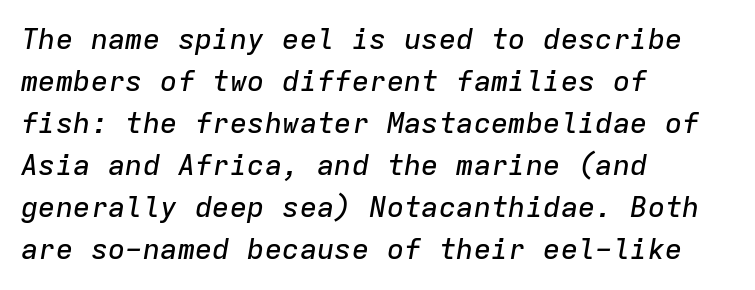
{"italic": "yes", "lean": "right", "slant_degrees": 9, "width": "normal", "stroke_contrast": "low", "x_height": "medium", "monospaced": "yes", "underline": "no", "align": "left", "line_spacing": "normal", "line_spacing_ratio": 1.45, "letter_spacing": "normal", "letter_spacing_em": 0.0, "glyph_px": 29}
